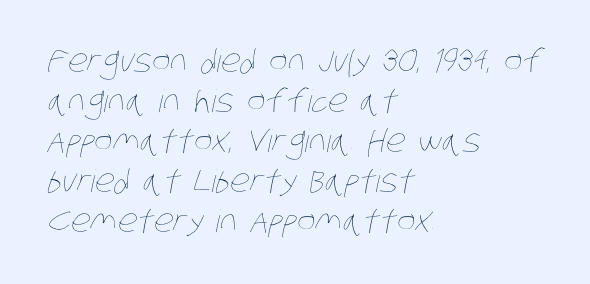
Tracking value appears to be zero — textbook default spacing. Looks like regular typesetting: each glyph gets only the width it needs. A student would call this left alignment; a typographer would say flush left, rag right. Heft: none added — not bold. The words here are not underlined.
